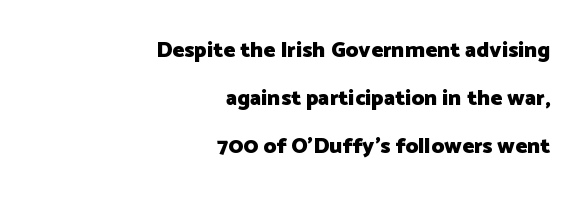
{"italic": "no", "bold": "yes", "underline": "no", "align": "right", "line_spacing": "loose", "line_spacing_ratio": 2.18, "letter_spacing": "normal", "letter_spacing_em": 0.0, "glyph_px": 22}
